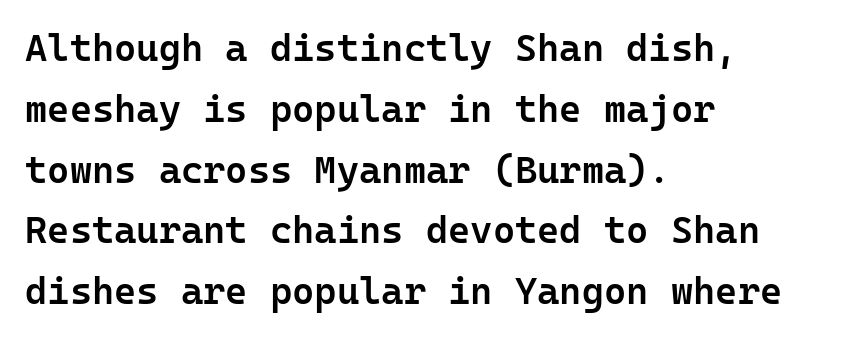
Q: Is the text bold? A: Semi-bold.
Q: Is the text italic (slanted)? A: No, it is upright.
Q: Is the typeface a serif or a sans-serif typeface? A: Sans-serif.
Q: Is the text underlined? A: No.
Q: How is the paragraph aligned? A: Left-aligned.
Q: Is the spacing between letters normal or unusually wide? A: Normal.
Q: Is the spacing between lines tight, normal or loose? A: Normal.
Q: Width (condensed, normal, or wide)? A: Normal.
Q: Stroke contrast? A: Low.
Q: x-height? A: Medium.
Q: Monospaced? A: Yes.
